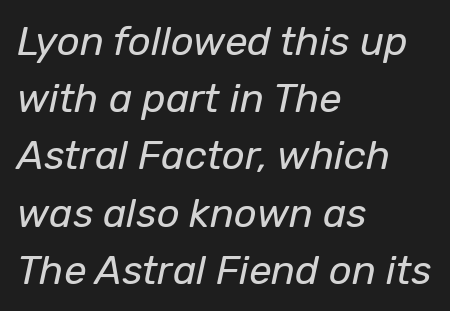
The passage shown stacks its lines at a standard gap. You could call the tracking neutral — neither tight nor loose. Slanted lettering throughout. A typesetter would call this proportional, since set widths differ per character. The baseline area is clear. Teacher's note: observe the even left margin — that is flush-left alignment.
